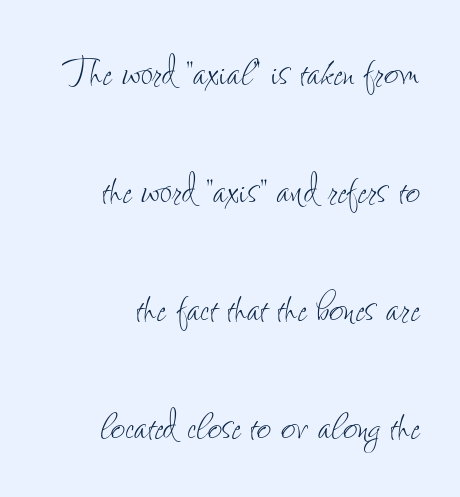
The image shows 50 px thin, condensed type; set right-aligned, loose line spacing (2.36x), normal letter spacing, not underlined; low stroke contrast and a small x-height.
